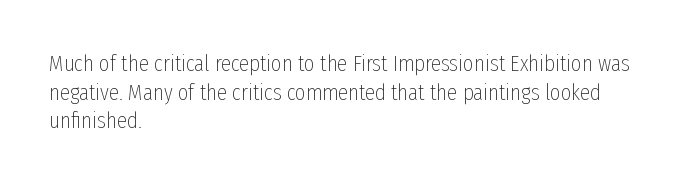
The lines sit at an ordinary, default distance from one another. The text block is weighted toward the left margin, trailing off unevenly rightward. Tracking value appears to be zero — textbook default spacing. Has an underline been added? It has not. Stroke mass is kept to a normal reading level or below.
